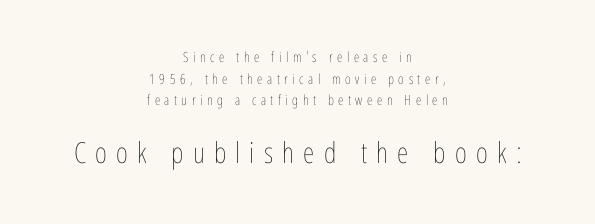
Q: Is the text bold? A: No.
Q: Is the text italic (slanted)? A: No, it is upright.
Q: Is the text underlined? A: No.
Q: How is the paragraph aligned? A: Centered.
Q: Is the spacing between letters normal or unusually wide? A: Unusually wide.
Q: Is the spacing between lines tight, normal or loose? A: Normal.
Q: Which block of text is set in a larger size, the first (top) or the second (bottom)? A: The second (bottom) one.
Q: Width (condensed, normal, or wide)? A: Condensed.
Q: Stroke contrast? A: Low.
Q: x-height? A: Medium.
Q: Monospaced? A: No.
